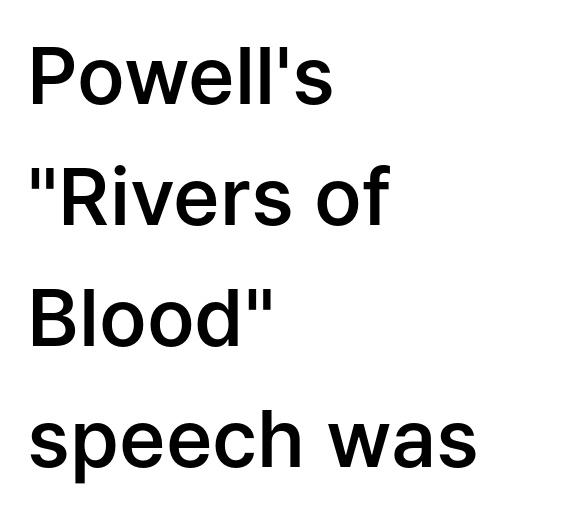
Line spacing here is normal. In terms of letterspacing, this is plain default setting. Each line starts at the same left margin while the right side varies. The typography opts for an upright posture over an oblique one.
